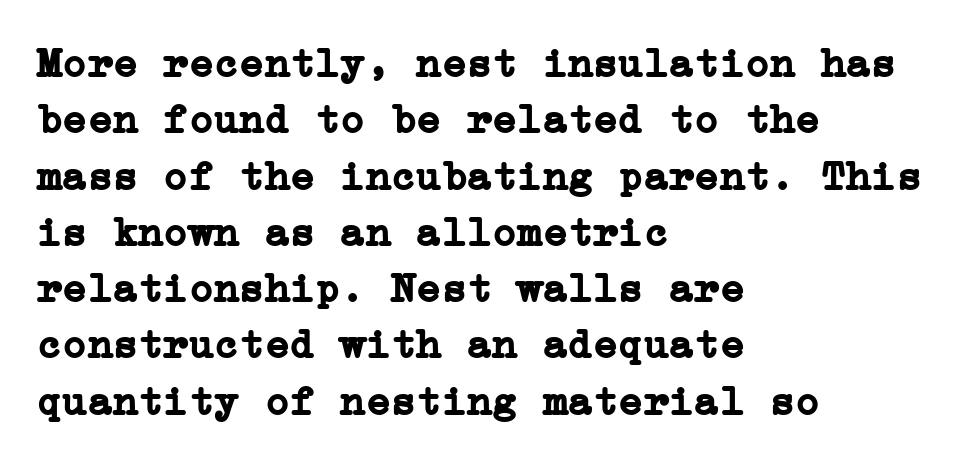
Line beginnings align vertically; line endings do not. Small tapered or slab feet sit at the stroke ends, so this counts as serif. Has an underline been added? It has not. The letters stand straight up with perfectly vertical stems. Rows of type keep a routine distance in the vertical direction.
